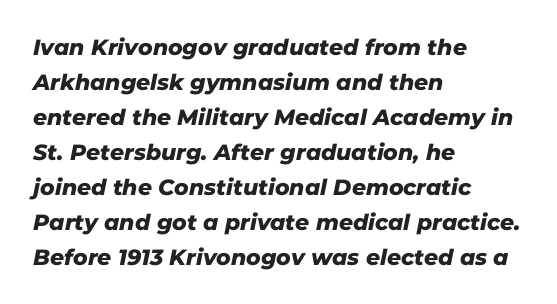
{"underline": "no", "align": "left", "line_spacing": "normal", "line_spacing_ratio": 1.59, "letter_spacing": "normal", "letter_spacing_em": 0.0, "glyph_px": 22}
